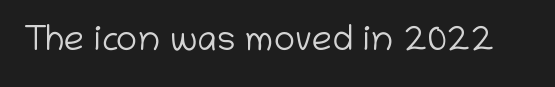
Q: Is the text bold? A: No.
Q: Is the text italic (slanted)? A: No, it is upright.
Q: Is the typeface a serif or a sans-serif typeface? A: Sans-serif.
Q: Is the text underlined? A: No.
Q: Is the spacing between letters normal or unusually wide? A: Normal.
Q: Width (condensed, normal, or wide)? A: Normal.
Q: Stroke contrast? A: Low.
Q: x-height? A: Medium.
Q: Monospaced? A: No.
